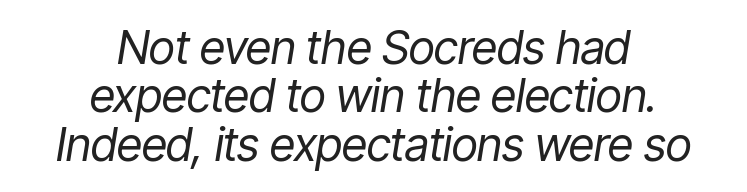
The passage shown has conventional tracking throughout. A typesetter would mark this as italic. The lines are packed closely together with very little leading. The weight tops out at a normal text grade. The lines in this sample share a center point and differ in where they start and stop.
